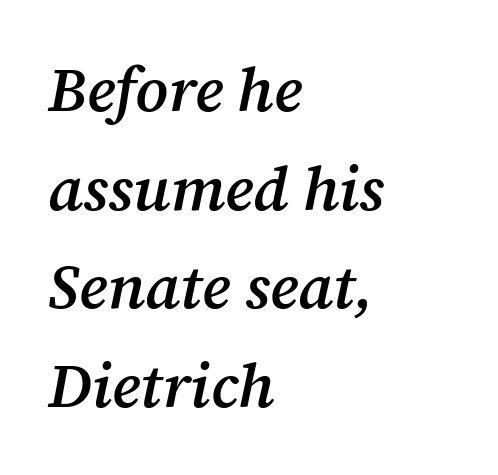
The image shows 62 px semibold serif type, italic (leaning right); set left-aligned, normal line spacing (1.59x), normal letter spacing, not underlined; medium stroke contrast and a medium x-height.
